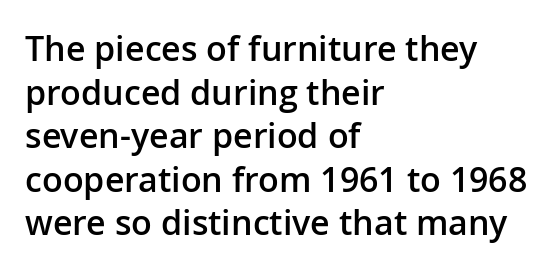
{"serif": "no", "italic": "no", "bold": "semi", "weight": "semibold", "width": "normal", "stroke_contrast": "low", "x_height": "medium", "monospaced": "no", "underline": "no", "align": "left", "line_spacing": "normal", "line_spacing_ratio": 1.28, "letter_spacing": "normal", "letter_spacing_em": 0.0, "glyph_px": 34}
